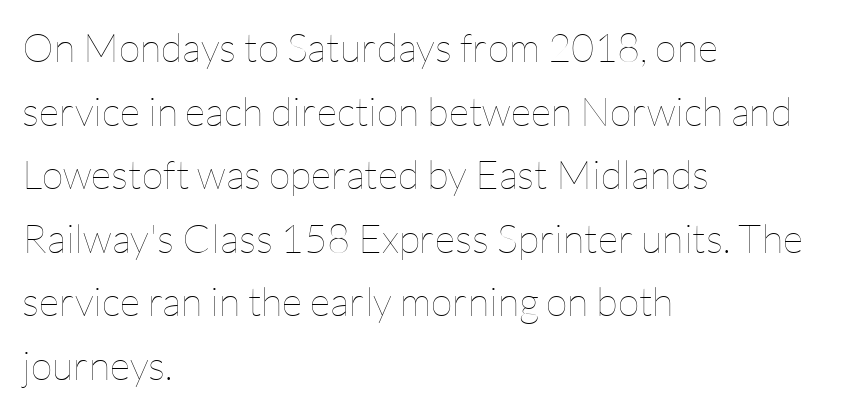
The typeface has the unassuming heft of standard copy or less. The rendering uses natural spacing where letterforms have individual widths. Evenly set lines give the paragraph a standard silhouette. Between one letter and the next there's only the usual sliver of space. All the whitespace from short lines collects on the right. Each row of text sits above clean, open space.
